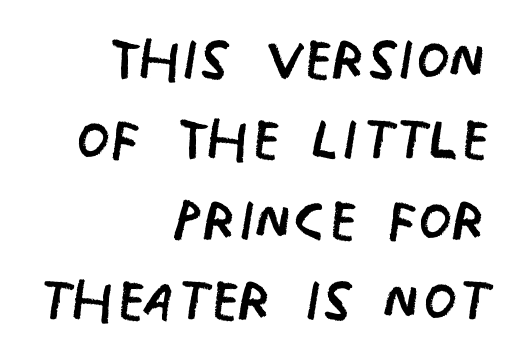
{"serif": "no", "bold": "no", "weight": "regular", "width": "condensed", "stroke_contrast": "low", "x_height": "large", "monospaced": "no", "underline": "no", "align": "right", "line_spacing": "tight", "line_spacing_ratio": 1.03, "letter_spacing": "normal", "letter_spacing_em": 0.0, "glyph_px": 78}
